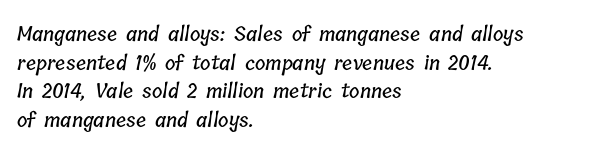
Q: Is the text underlined? A: No.
Q: How is the paragraph aligned? A: Left-aligned.
Q: Is the spacing between letters normal or unusually wide? A: Normal.
Q: Is the spacing between lines tight, normal or loose? A: Normal.
